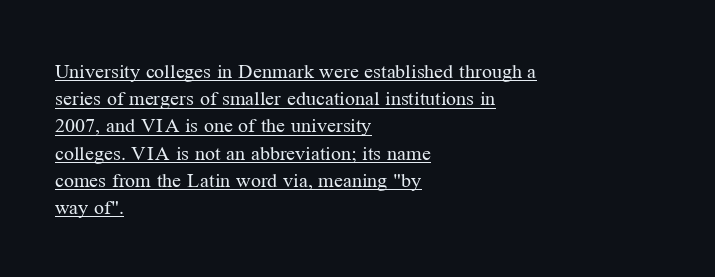
Q: Is the text bold? A: No.
Q: Is the text italic (slanted)? A: No, it is upright.
Q: Is the text underlined? A: Yes.
Q: How is the paragraph aligned? A: Left-aligned.
Q: Is the spacing between letters normal or unusually wide? A: Normal.
Q: Is the spacing between lines tight, normal or loose? A: Normal.
